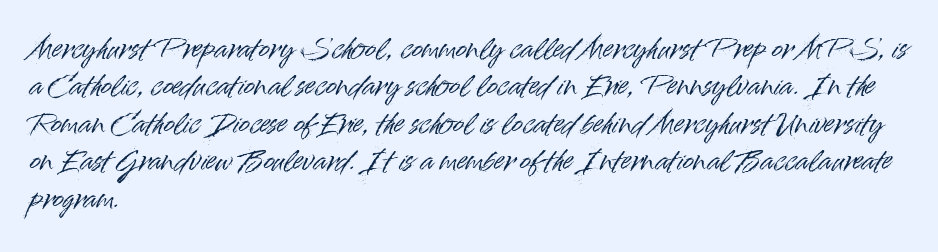
The image shows 26 px text type; set left-aligned, normal line spacing (1.44x), normal letter spacing, not underlined.
